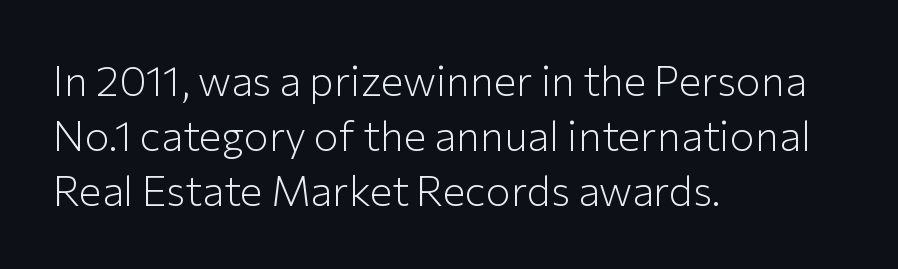
The image shows 42 px light sans-serif type, upright; set left-aligned, normal line spacing (1.31x), normal letter spacing, not underlined; low stroke contrast and a medium x-height.
